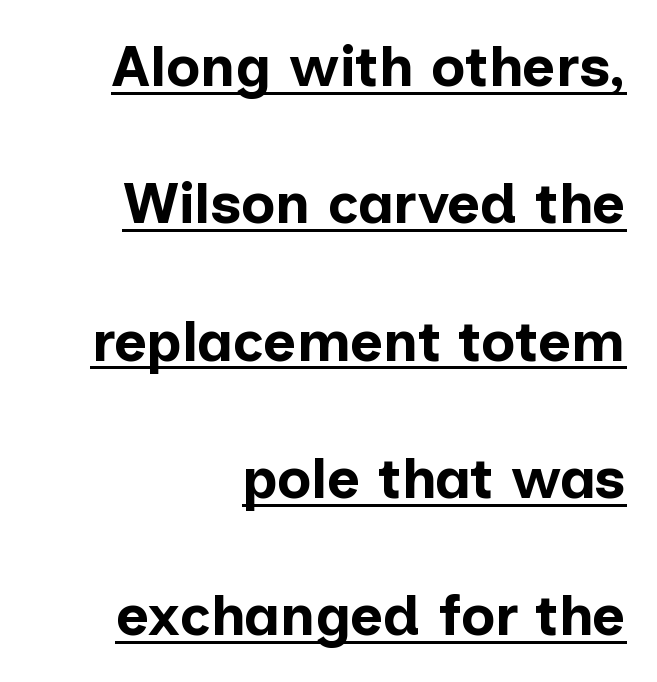
{"serif": "no", "italic": "no", "bold": "yes", "weight": "bold", "width": "normal", "stroke_contrast": "low", "x_height": "medium", "monospaced": "no", "underline": "yes", "align": "right", "line_spacing": "loose", "line_spacing_ratio": 2.41, "letter_spacing": "normal", "letter_spacing_em": 0.0, "glyph_px": 57}
